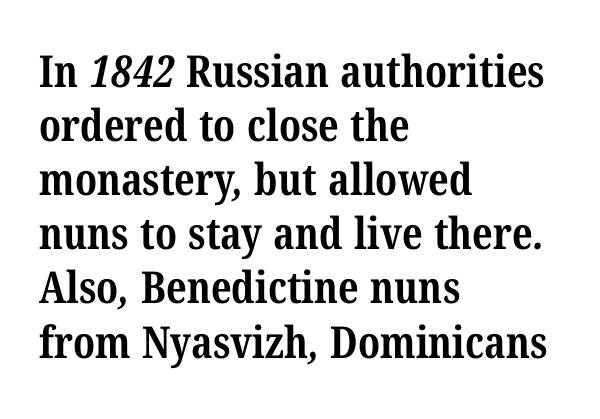
{"serif": "yes", "bold": "yes", "weight": "bold", "width": "condensed", "stroke_contrast": "medium", "x_height": "medium", "monospaced": "no", "underline": "no", "align": "left", "line_spacing_ratio": 1.23, "letter_spacing": "normal", "letter_spacing_em": 0.0, "glyph_px": 44}
